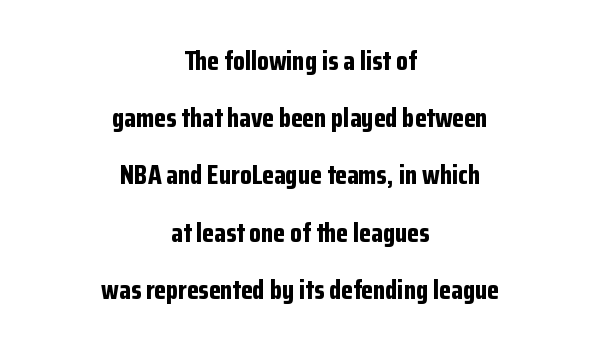
The image shows 27 px bold type, upright; set centered, loose line spacing (2.12x), normal letter spacing, not underlined.
